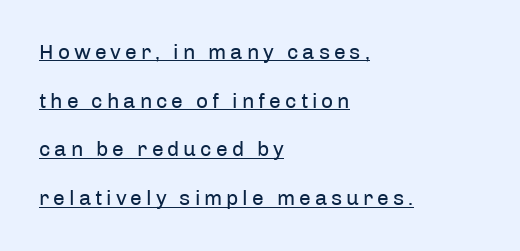
{"italic": "no", "bold": "no", "underline": "yes", "align": "left", "line_spacing": "loose", "line_spacing_ratio": 2.32, "glyph_px": 21}
